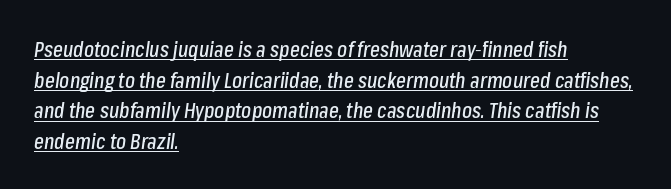
An italicized treatment has been applied to the whole sample. All the whitespace from short lines collects on the right. Has an underline been added? It has. The leading is moderate, giving the passage an even texture. Glyph-to-glyph distance matches everyday printed text.
